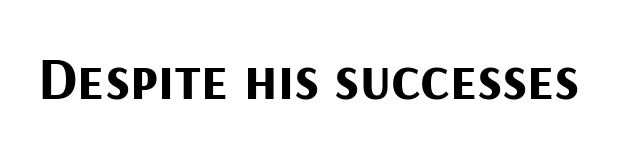
{"serif": "no", "italic": "no", "bold": "yes", "weight": "bold", "width": "normal", "stroke_contrast": "medium", "x_height": "medium", "monospaced": "no", "underline": "no", "letter_spacing": "normal", "letter_spacing_em": 0.0, "glyph_px": 61}
